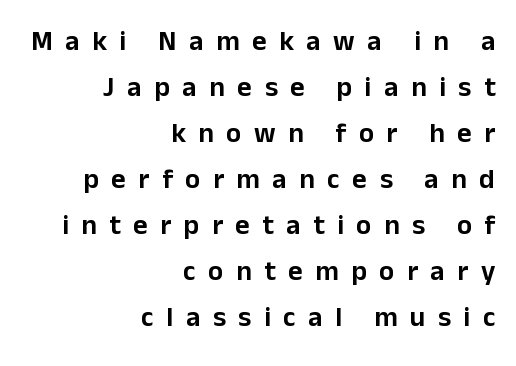
{"serif": "no", "italic": "no", "width": "normal", "stroke_contrast": "low", "x_height": "medium", "monospaced": "no", "underline": "no", "align": "right", "line_spacing": "normal", "line_spacing_ratio": 1.64, "letter_spacing": "wide", "letter_spacing_em": 0.45, "glyph_px": 28}
